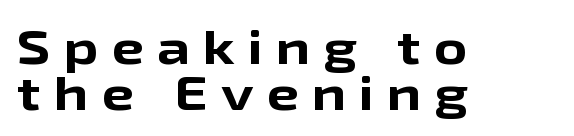
Vertically, the passage feels compressed, each row crowding the next. Casual observation: everything's shoved over to the left. Check under the words: just untouched page. A typesetter would mark this as roman, not italic. Serif or sans? Sans — the stroke terminals are bare.
